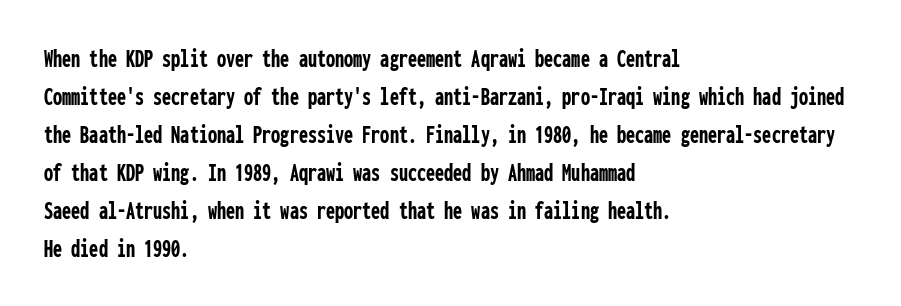
Horizontal alignment here is leftward, the default for most running prose. Nothing unusual about the tracking: characters are spaced as the font intends. Students, observe: this is what conventionally led text looks like. Does the lettering tilt? It doesn't — this is upright.
